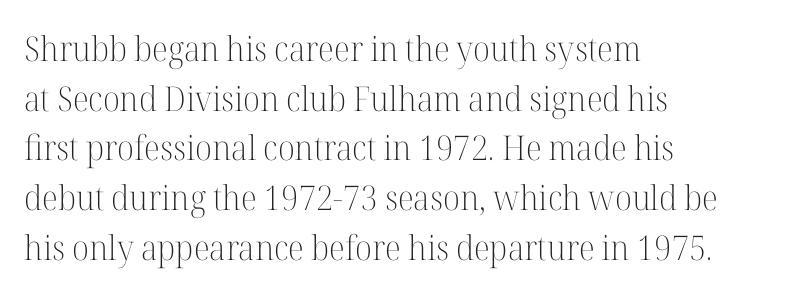
The image shows 34 px light serif type, upright; set left-aligned, normal line spacing (1.46x), normal letter spacing, not underlined; high stroke contrast and a medium x-height.
